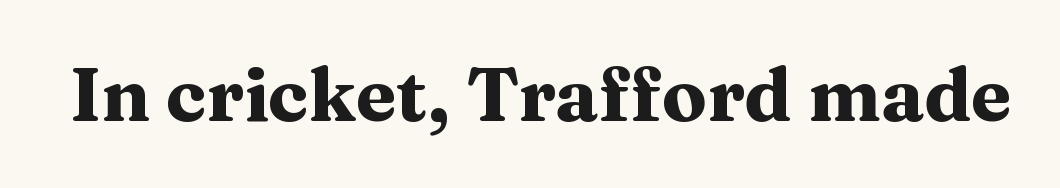
The image shows 74 px heavy, wide serif type, upright; set normal letter spacing, not underlined; medium stroke contrast and a medium x-height.
